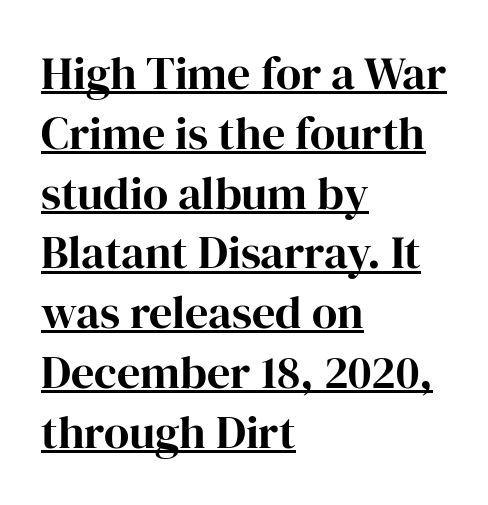
Q: Is the text bold? A: Yes.
Q: Is the text italic (slanted)? A: No, it is upright.
Q: Is the typeface a serif or a sans-serif typeface? A: Serif.
Q: Is the text underlined? A: Yes.
Q: How is the paragraph aligned? A: Left-aligned.
Q: Is the spacing between letters normal or unusually wide? A: Normal.
Q: Is the spacing between lines tight, normal or loose? A: Normal.
Q: Width (condensed, normal, or wide)? A: Normal.
Q: Stroke contrast? A: High.
Q: x-height? A: Medium.
Q: Monospaced? A: No.
